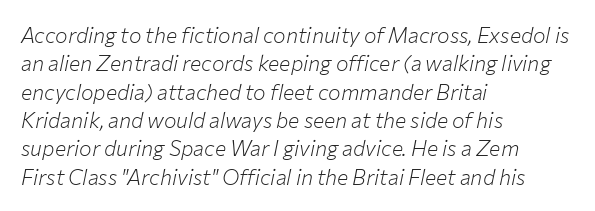
The typesetting does not lean heavy: it is not bold. Characters are canted at an angle relative to the baseline's perpendicular. The area under the type is left untouched. In CSS terms this would be text-align: left.
